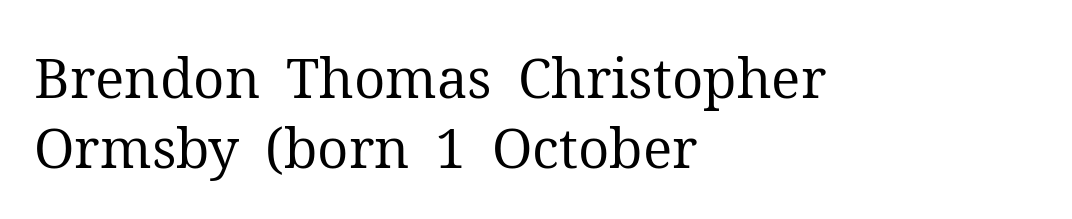
Q: Is the text bold? A: No.
Q: Is the text italic (slanted)? A: No, it is upright.
Q: Is the typeface a serif or a sans-serif typeface? A: Serif.
Q: Is the text underlined? A: No.
Q: How is the paragraph aligned? A: Left-aligned.
Q: Is the spacing between letters normal or unusually wide? A: Normal.
Q: Is the spacing between lines tight, normal or loose? A: Normal.
Q: Width (condensed, normal, or wide)? A: Normal.
Q: Stroke contrast? A: Medium.
Q: x-height? A: Medium.
Q: Monospaced? A: No.
